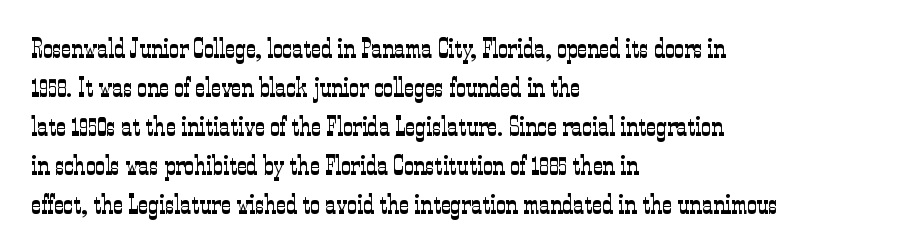
Q: Is the text bold? A: No.
Q: Is the text italic (slanted)? A: No, it is upright.
Q: Is the text underlined? A: No.
Q: How is the paragraph aligned? A: Left-aligned.
Q: Is the spacing between letters normal or unusually wide? A: Normal.
Q: Is the spacing between lines tight, normal or loose? A: Normal.
